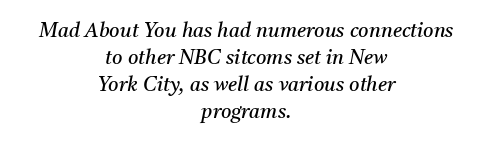
Q: Is the text bold? A: No.
Q: Is the text italic (slanted)? A: Yes, it leans right by about 11 degrees.
Q: Is the text underlined? A: No.
Q: How is the paragraph aligned? A: Centered.
Q: Is the spacing between letters normal or unusually wide? A: Normal.
Q: Is the spacing between lines tight, normal or loose? A: Normal.
